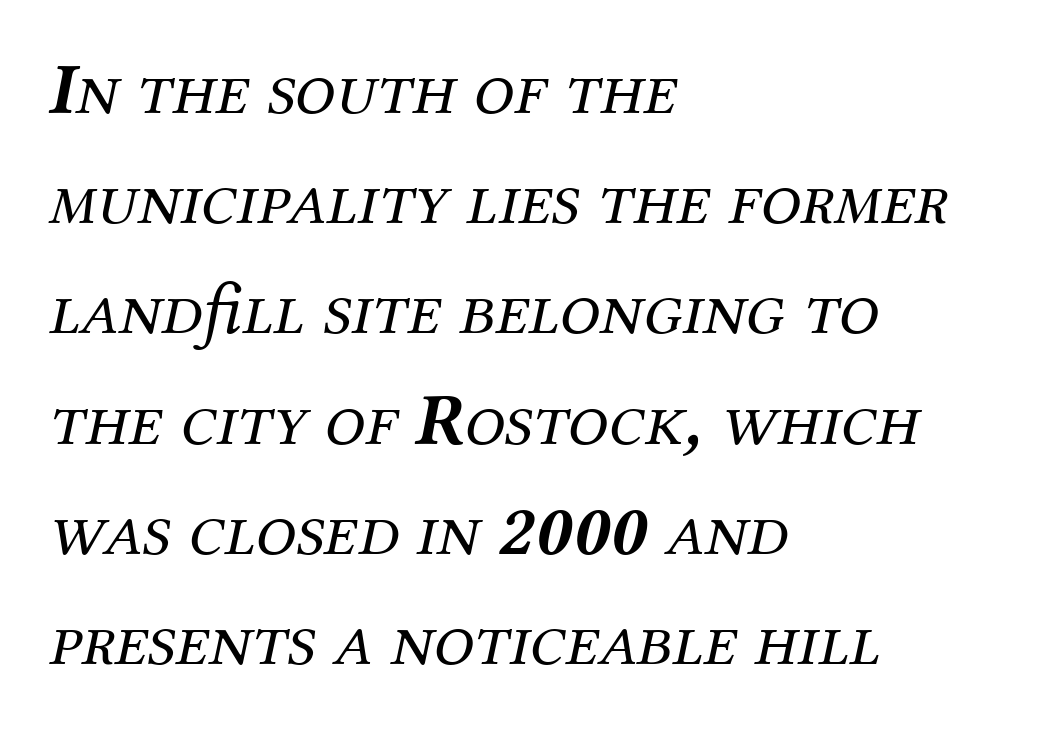
{"serif": "yes", "italic": "yes", "lean": "right", "slant_degrees": 12, "bold": "no", "weight": "regular", "width": "normal", "stroke_contrast": "medium", "x_height": "medium", "monospaced": "no", "underline": "no", "align": "left", "line_spacing": "normal", "line_spacing_ratio": 1.51, "letter_spacing": "normal", "letter_spacing_em": 0.0, "glyph_px": 73}
